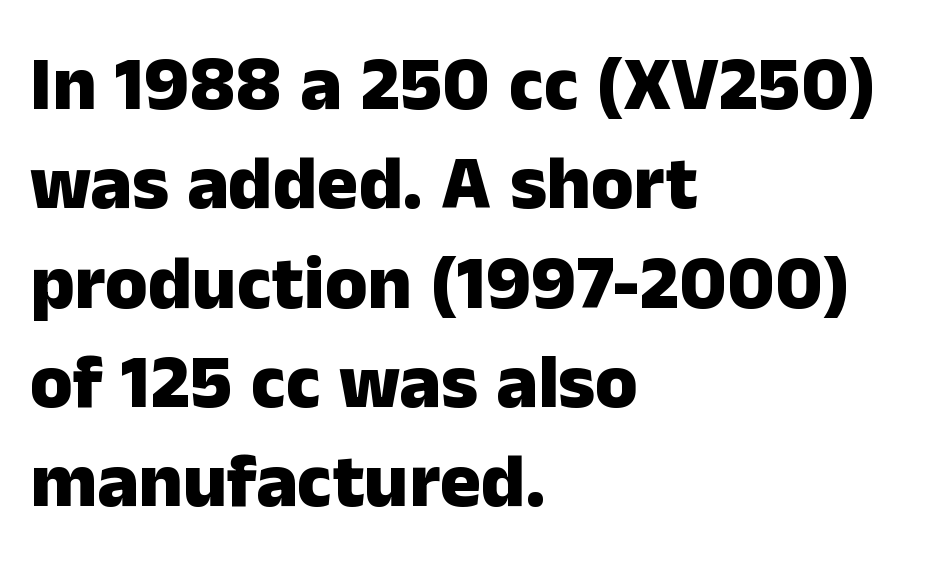
{"serif": "no", "italic": "no", "bold": "yes", "weight": "heavy", "width": "normal", "stroke_contrast": "low", "x_height": "medium", "monospaced": "no", "underline": "no", "align": "left", "line_spacing": "normal", "line_spacing_ratio": 1.29, "letter_spacing": "normal", "letter_spacing_em": 0.0, "glyph_px": 77}
